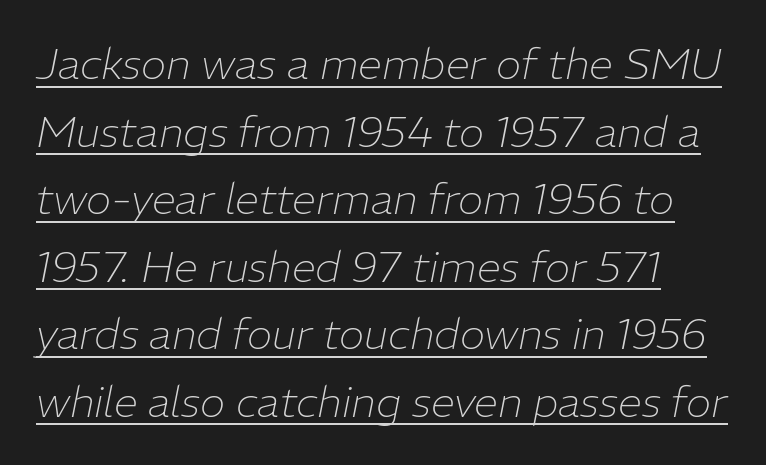
Note the varied advance widths — an 'i' is clearly narrower than an 'm'. Caption: standard tracking, unaltered. Caption: lettering with a line underneath. In terms of leading, this rendering sits right in the middle.
